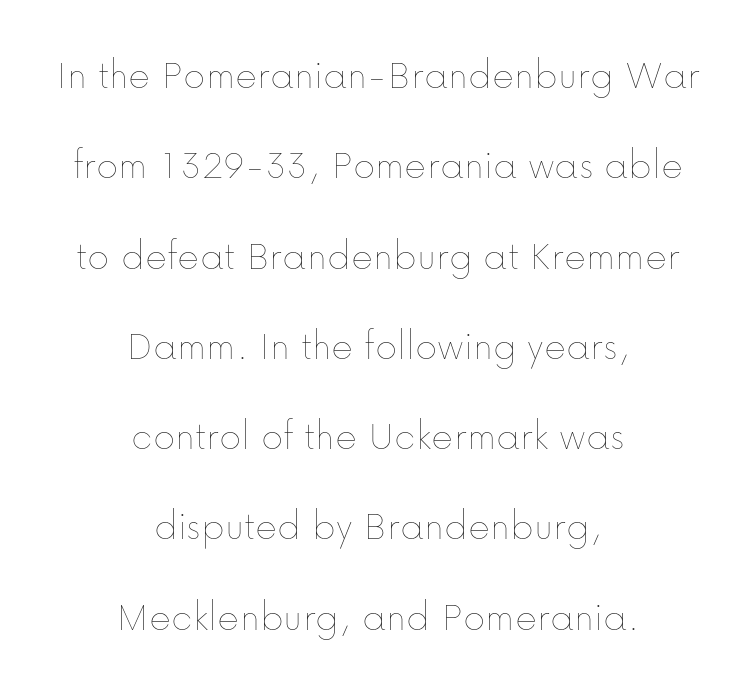
{"italic": "no", "bold": "no", "weight": "thin", "width": "normal", "stroke_contrast": "low", "x_height": "medium", "monospaced": "no", "underline": "no", "align": "center", "line_spacing": "loose", "line_spacing_ratio": 2.15, "letter_spacing": "normal", "letter_spacing_em": 0.0, "glyph_px": 42}
